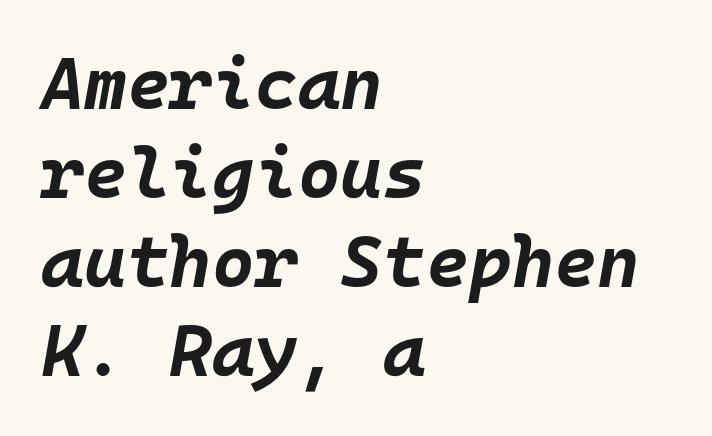
Teacher's note: observe the even left margin — that is flush-left alignment. You can tell it's italic because the verticals aren't actually vertical. Think of a typewriter: that constant character pitch is what you see here. How are the letters spaced? Ordinarily, with no added tracking.
